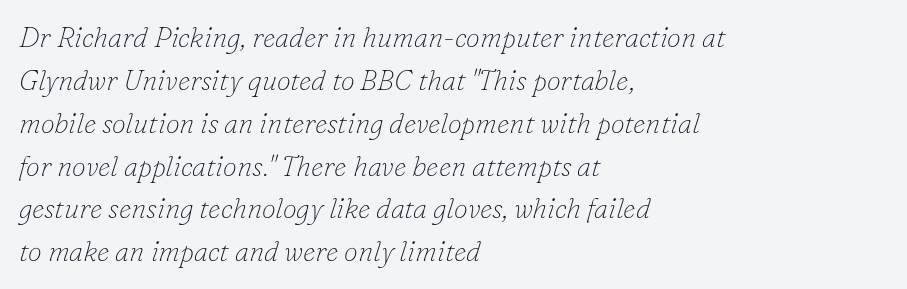
Q: Is the text bold? A: No.
Q: Is the text italic (slanted)? A: Yes, it leans right by about 16 degrees.
Q: Is the typeface a serif or a sans-serif typeface? A: Serif.
Q: Is the text underlined? A: No.
Q: How is the paragraph aligned? A: Left-aligned.
Q: Is the spacing between letters normal or unusually wide? A: Normal.
Q: Is the spacing between lines tight, normal or loose? A: Normal.
Q: Width (condensed, normal, or wide)? A: Normal.
Q: Stroke contrast? A: Low.
Q: x-height? A: Small.
Q: Monospaced? A: No.
